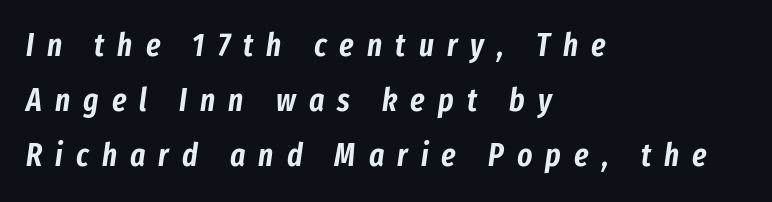
The horizontal fit of the characters is loose and conspicuously gappy. Is this a fixed-width face? No — the glyphs have proportional, varying widths. Underlining? Definitely not there. The axis of the letterforms is tilted away from vertical. Line starts are locked; line ends wander.
